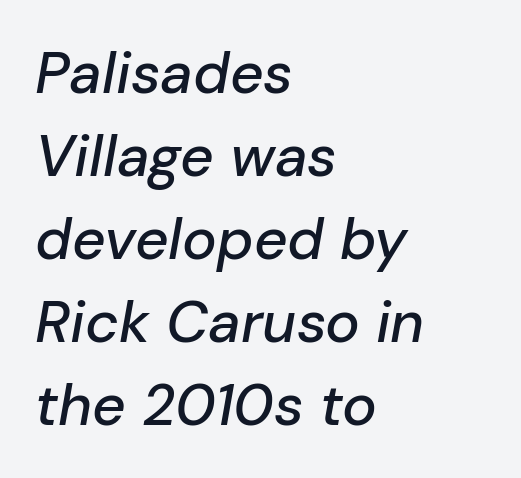
{"italic": "yes", "lean": "right", "slant_degrees": 10, "width": "normal", "stroke_contrast": "low", "x_height": "medium", "monospaced": "no", "underline": "no", "align": "left", "line_spacing": "normal", "line_spacing_ratio": 1.43, "letter_spacing": "normal", "letter_spacing_em": 0.0, "glyph_px": 58}
